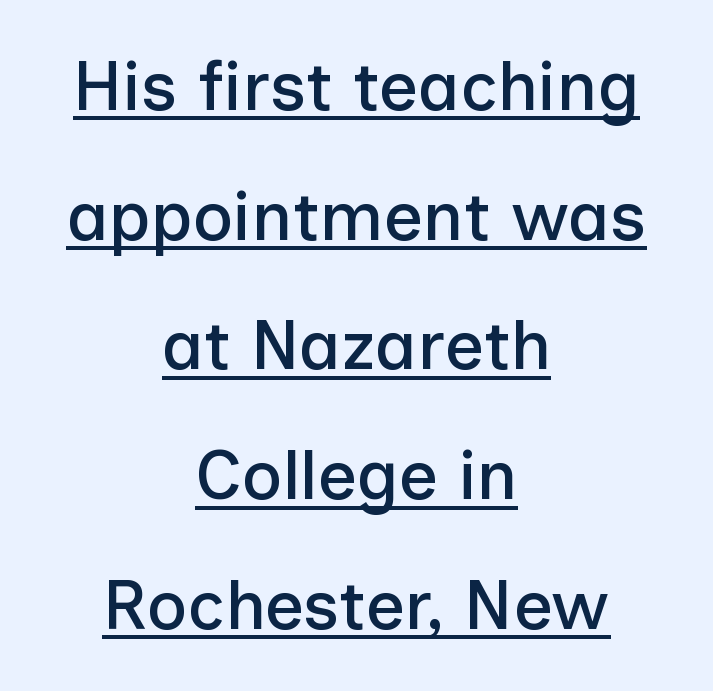
Q: Is the text italic (slanted)? A: No, it is upright.
Q: Is the typeface a serif or a sans-serif typeface? A: Sans-serif.
Q: Is the text underlined? A: Yes.
Q: How is the paragraph aligned? A: Centered.
Q: Is the spacing between letters normal or unusually wide? A: Normal.
Q: Width (condensed, normal, or wide)? A: Normal.
Q: Stroke contrast? A: Low.
Q: x-height? A: Medium.
Q: Monospaced? A: No.
